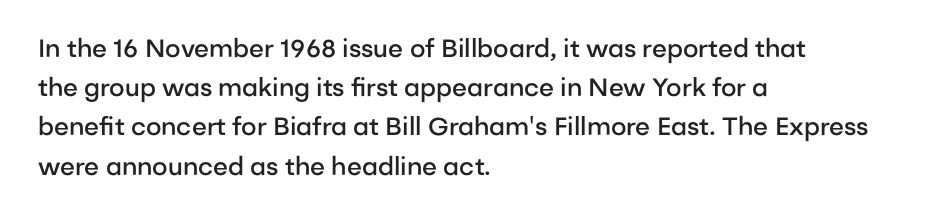
A bare baseline throughout the passage. The sample has been set in demibold, a notch under bold. The paragraph shown leans on its left margin. When letters stand straight like this, we call the style roman or upright. The space between consecutive lines is moderate.
